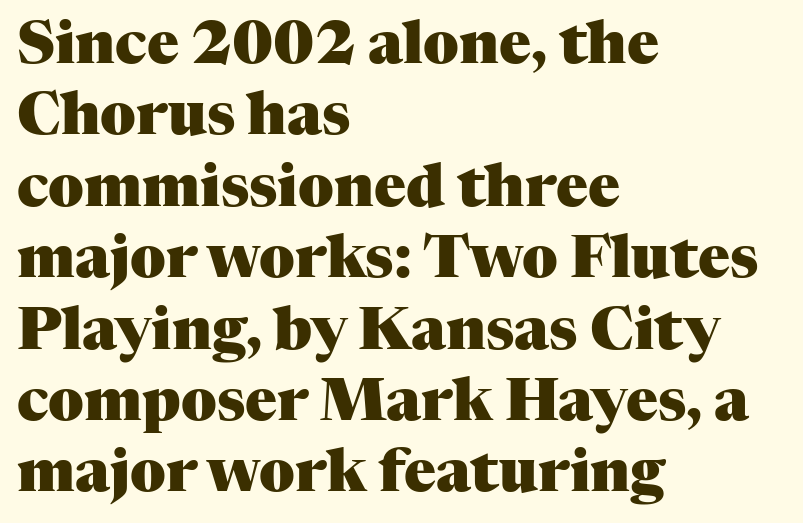
{"serif": "yes", "italic": "no", "bold": "yes", "weight": "heavy", "width": "normal", "stroke_contrast": "medium", "x_height": "medium", "monospaced": "no", "underline": "no", "align": "left", "line_spacing_ratio": 1.21, "letter_spacing": "normal", "letter_spacing_em": 0.0, "glyph_px": 59}
